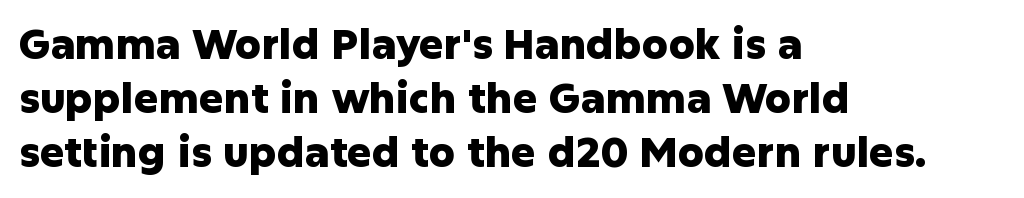
{"serif": "no", "italic": "no", "bold": "yes", "weight": "heavy", "width": "normal", "stroke_contrast": "low", "x_height": "medium", "monospaced": "no", "underline": "no", "align": "left", "line_spacing": "normal", "line_spacing_ratio": 1.32, "letter_spacing": "normal", "letter_spacing_em": 0.0, "glyph_px": 41}
